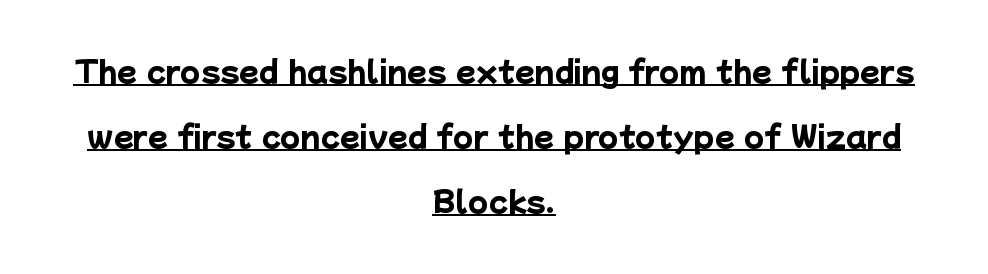
Q: Is the text bold? A: Yes.
Q: Is the typeface a serif or a sans-serif typeface? A: Sans-serif.
Q: Is the text underlined? A: Yes.
Q: How is the paragraph aligned? A: Centered.
Q: Is the spacing between letters normal or unusually wide? A: Normal.
Q: Is the spacing between lines tight, normal or loose? A: Loose.
Q: Width (condensed, normal, or wide)? A: Normal.
Q: Stroke contrast? A: Low.
Q: x-height? A: Medium.
Q: Monospaced? A: No.
